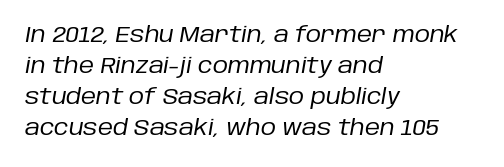
{"italic": "yes", "lean": "right", "slant_degrees": 10, "bold": "no", "underline": "no", "align": "left", "line_spacing": "normal", "line_spacing_ratio": 1.48, "letter_spacing": "normal", "letter_spacing_em": 0.0, "glyph_px": 21}
